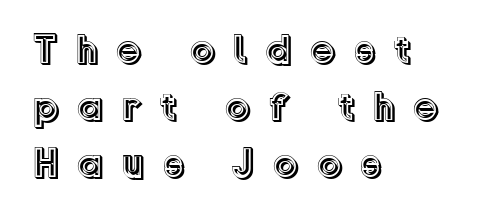
{"italic": "no", "width": "normal", "x_height": "medium", "monospaced": "no", "underline": "no", "align": "left", "line_spacing": "normal", "line_spacing_ratio": 1.39, "letter_spacing": "wide", "letter_spacing_em": 0.43, "glyph_px": 41}
